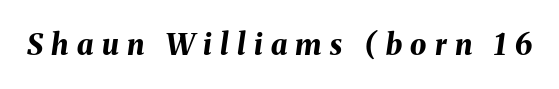
Q: Is the text bold? A: Yes.
Q: Is the text italic (slanted)? A: Yes, it leans right by about 8 degrees.
Q: Is the text underlined? A: No.
Q: Is the spacing between letters normal or unusually wide? A: Unusually wide.
Q: Width (condensed, normal, or wide)? A: Normal.
Q: Stroke contrast? A: Medium.
Q: x-height? A: Medium.
Q: Monospaced? A: No.
